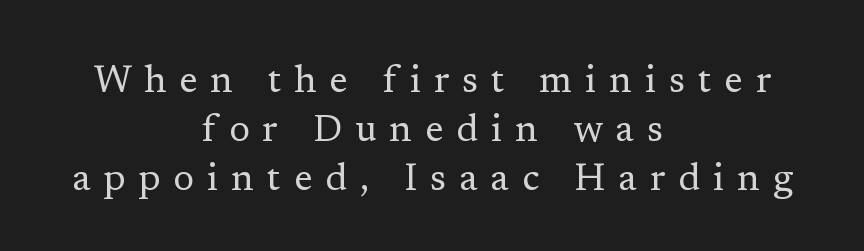
No chunkiness to these letters — they're not bold. Glance below the letters and you will spot only blank space. This rendering widens character spacing well past its baseline value. Note the varied advance widths — an 'i' is clearly narrower than an 'm'. Ordinary non-slanted type is in use. Stroke terminals: seriffed.
